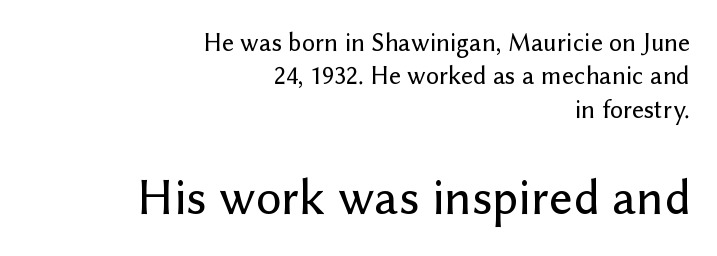
Q: Is the text italic (slanted)? A: No, it is upright.
Q: Is the typeface a serif or a sans-serif typeface? A: Sans-serif.
Q: Is the text underlined? A: No.
Q: How is the paragraph aligned? A: Right-aligned.
Q: Is the spacing between letters normal or unusually wide? A: Normal.
Q: Is the spacing between lines tight, normal or loose? A: Normal.
Q: Which block of text is set in a larger size, the first (top) or the second (bottom)? A: The second (bottom) one.
Q: Width (condensed, normal, or wide)? A: Normal.
Q: Stroke contrast? A: Low.
Q: x-height? A: Medium.
Q: Monospaced? A: No.
